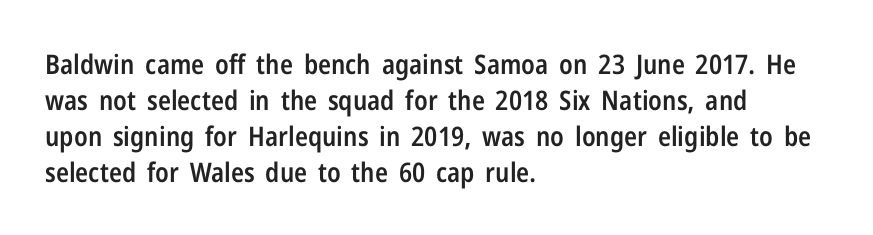
Does extra space separate the letters? No, they use regular spacing. Evenly set lines give the paragraph a standard silhouette. Nobody drew a line under any word here. Notice the strokes are somewhat thickened but not fully heavy: this is a semibold. Layout note: lines flush left.
